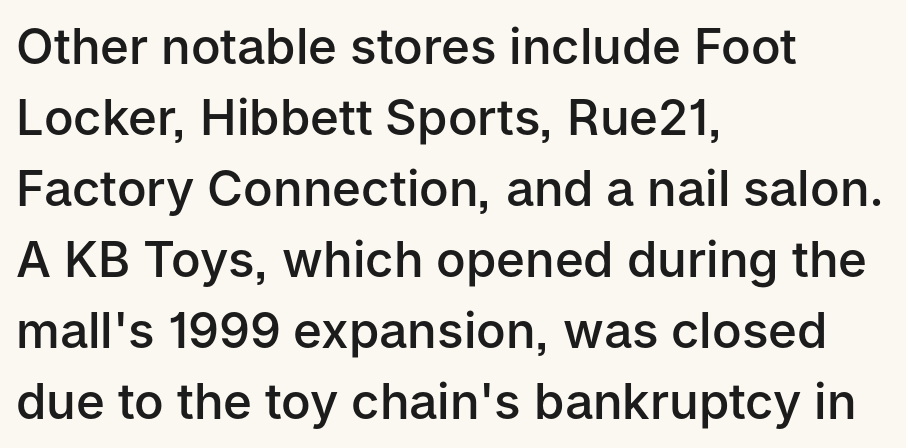
{"serif": "no", "italic": "no", "bold": "semi", "weight": "semibold", "width": "normal", "stroke_contrast": "low", "x_height": "medium", "monospaced": "no", "underline": "no", "align": "left", "line_spacing": "normal", "line_spacing_ratio": 1.45, "letter_spacing": "normal", "letter_spacing_em": 0.0, "glyph_px": 49}
